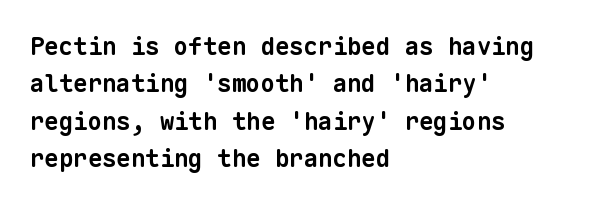
Q: Is the text bold? A: Yes.
Q: Is the text underlined? A: No.
Q: How is the paragraph aligned? A: Left-aligned.
Q: Is the spacing between letters normal or unusually wide? A: Normal.
Q: Is the spacing between lines tight, normal or loose? A: Normal.
